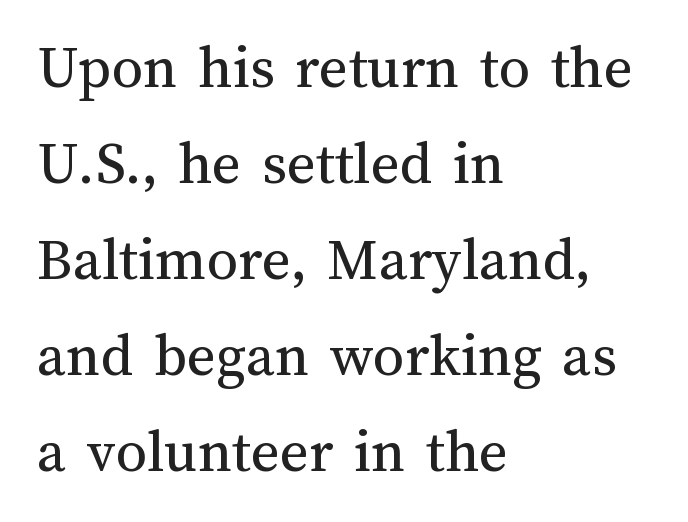
The image shows 62 px regular-weight type, upright; set left-aligned, normal line spacing (1.55x), normal letter spacing, not underlined; medium stroke contrast and a medium x-height.
